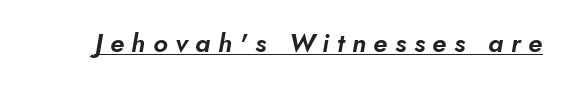
Q: Is the text italic (slanted)? A: Yes, it leans right by about 5 degrees.
Q: Is the text underlined? A: Yes.
Q: Is the spacing between letters normal or unusually wide? A: Unusually wide.
